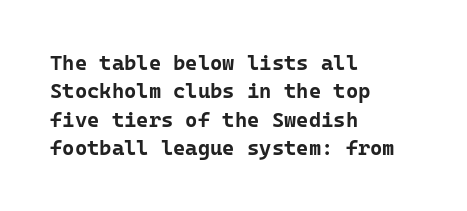
Q: Is the text bold? A: Yes.
Q: Is the text italic (slanted)? A: No, it is upright.
Q: Is the text underlined? A: No.
Q: How is the paragraph aligned? A: Left-aligned.
Q: Is the spacing between letters normal or unusually wide? A: Normal.
Q: Is the spacing between lines tight, normal or loose? A: Normal.
